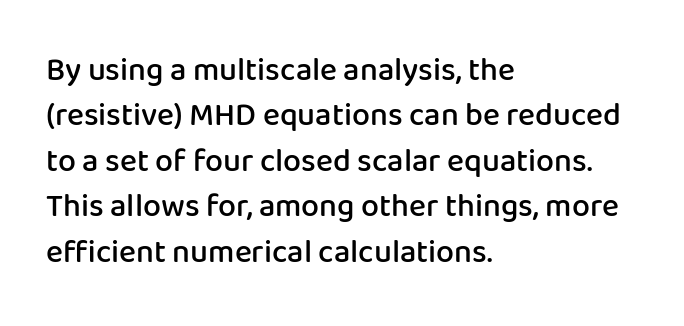
The image shows 32 px semibold sans-serif type, upright; set left-aligned, normal line spacing (1.42x), normal letter spacing, not underlined; low stroke contrast and a medium x-height.
